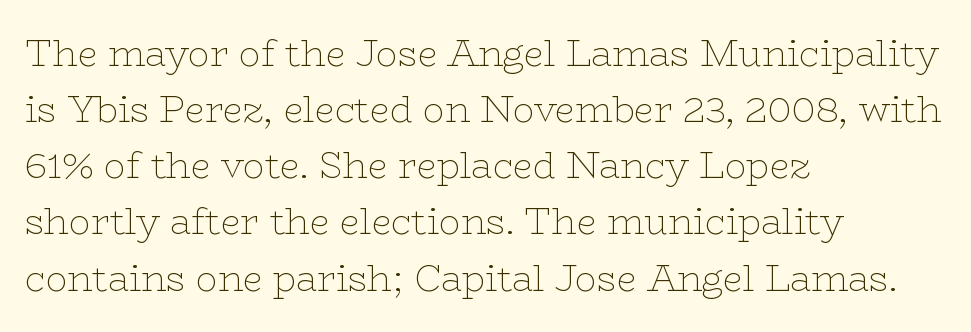
Small tapered or slab feet sit at the stroke ends, so this counts as serif. The paragraph has a hard left edge and a soft right edge. Decoration check: the copy has no underline. This sample keeps an unexceptional amount of space between lines. Each stroke keeps to a modest, everyday thickness or less.
